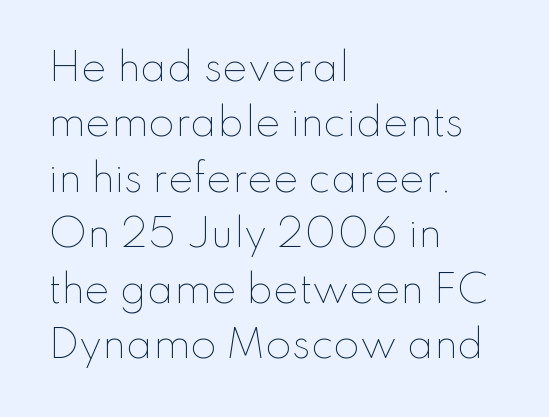
{"italic": "no", "bold": "no", "weight": "thin", "width": "normal", "stroke_contrast": "low", "x_height": "small", "monospaced": "no", "underline": "no", "align": "left", "line_spacing": "normal", "line_spacing_ratio": 1.46, "letter_spacing": "normal", "letter_spacing_em": 0.0, "glyph_px": 38}
